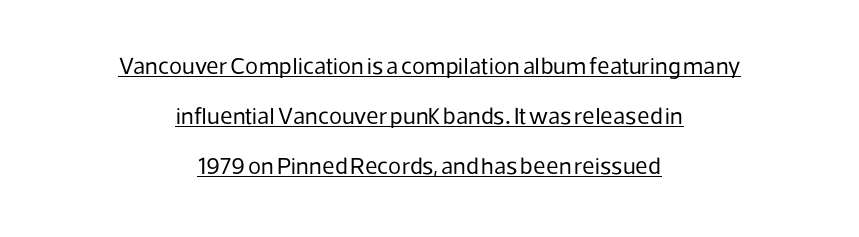
The image shows 24 px text type, upright; set centered, loose line spacing (2.08x), normal letter spacing, underlined.
